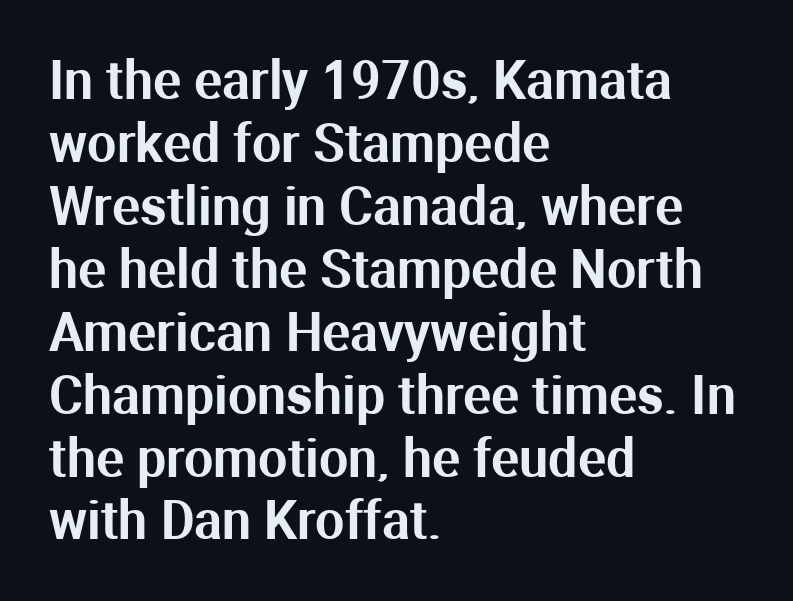
Here the designer chose a conventional face with non-uniform glyph widths. Italic: no, the glyphs are upright roman. Observe the ordinary spacing: letters are neighbours, not strangers. A sans-serif font was chosen for this passage.
